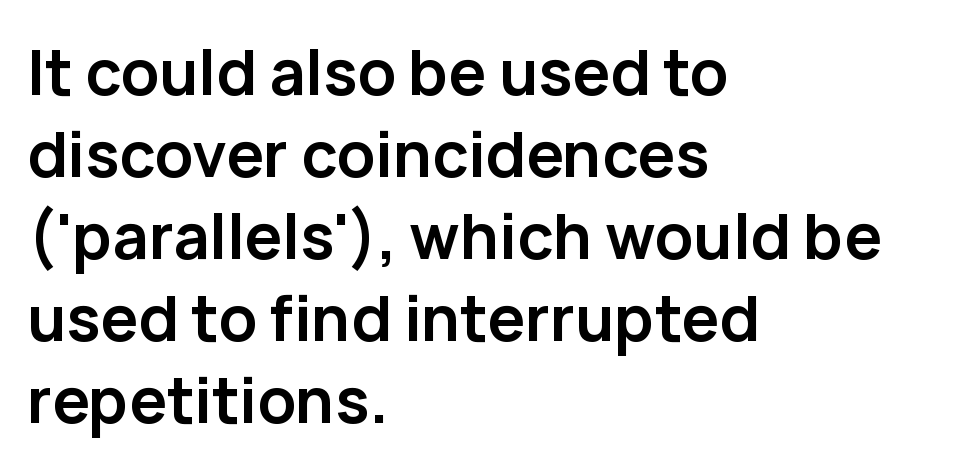
{"serif": "no", "italic": "no", "bold": "yes", "weight": "semibold", "width": "normal", "stroke_contrast": "low", "x_height": "medium", "monospaced": "no", "underline": "no", "align": "left", "line_spacing": "normal", "line_spacing_ratio": 1.3, "letter_spacing": "normal", "letter_spacing_em": 0.0, "glyph_px": 63}
